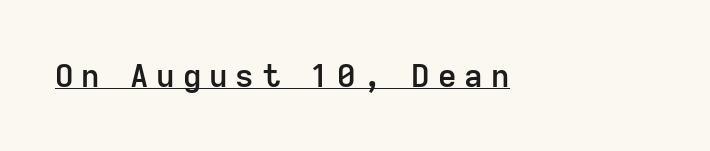
Q: Is the text bold? A: Semi-bold.
Q: Is the text italic (slanted)? A: No, it is upright.
Q: Is the typeface a serif or a sans-serif typeface? A: Sans-serif.
Q: Is the text underlined? A: Yes.
Q: Is the spacing between letters normal or unusually wide? A: Unusually wide.
Q: Width (condensed, normal, or wide)? A: Normal.
Q: Stroke contrast? A: Low.
Q: x-height? A: Medium.
Q: Monospaced? A: No.
